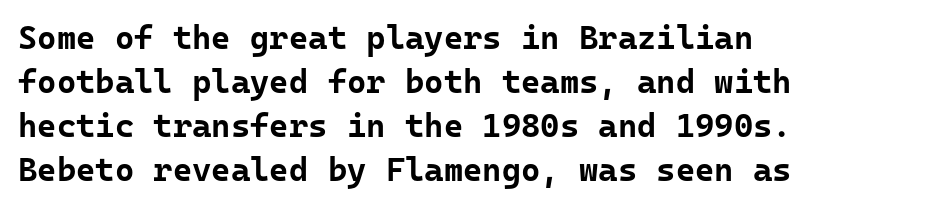
Nope, not italic — everything's standing straight. Each line starts at the same left margin while the right side varies. On the weight axis this lands at bold, roughly 700. Compared with typical body copy, the letter spacing here is the same. Fixed-width glyphs throughout — classic coding-font behaviour. Stroke terminals: plain, sans-serif.
